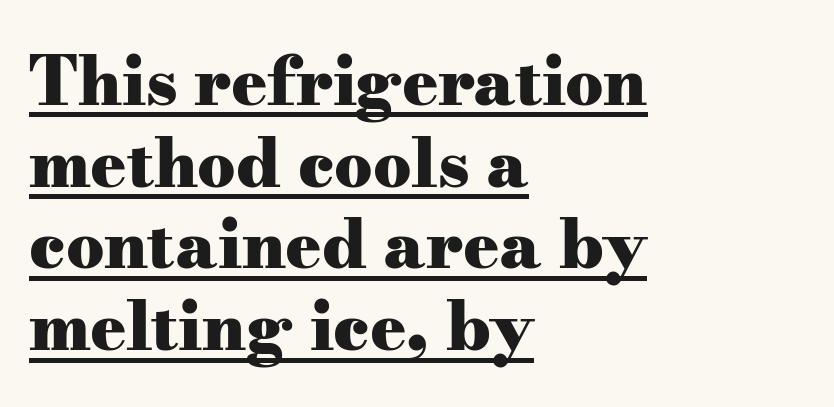
Q: Is the text bold? A: Yes.
Q: Is the text italic (slanted)? A: No, it is upright.
Q: Is the typeface a serif or a sans-serif typeface? A: Serif.
Q: Is the text underlined? A: Yes.
Q: How is the paragraph aligned? A: Left-aligned.
Q: Is the spacing between letters normal or unusually wide? A: Normal.
Q: Width (condensed, normal, or wide)? A: Wide.
Q: Stroke contrast? A: Medium.
Q: x-height? A: Small.
Q: Monospaced? A: No.
